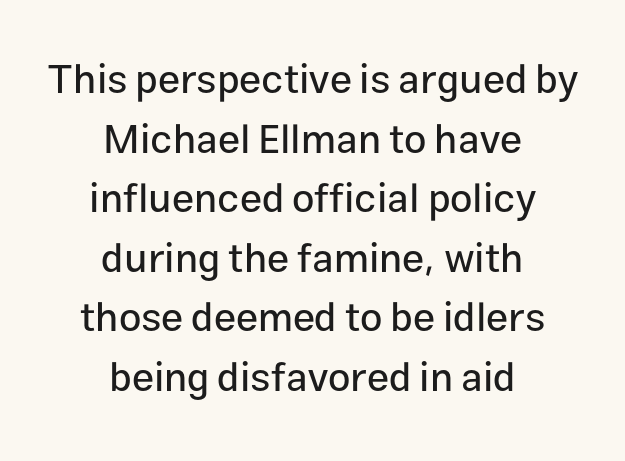
{"serif": "no", "italic": "no", "width": "normal", "stroke_contrast": "low", "x_height": "medium", "monospaced": "no", "underline": "no", "align": "center", "line_spacing": "normal", "line_spacing_ratio": 1.49, "letter_spacing": "normal", "letter_spacing_em": 0.0, "glyph_px": 40}
